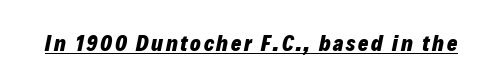
Check the space under the baseline: a stroke is drawn there. Each glyph is drawn with heavy, bold strokes. Looking at the ascenders, they clearly lean.
